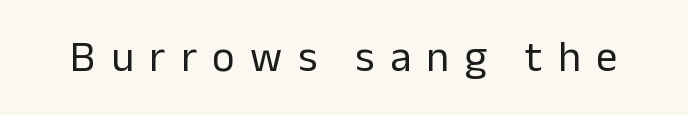
{"serif": "no", "italic": "no", "bold": "no", "weight": "regular", "width": "normal", "stroke_contrast": "low", "x_height": "medium", "monospaced": "no", "underline": "no", "letter_spacing": "wide", "letter_spacing_em": 0.36, "glyph_px": 43}
